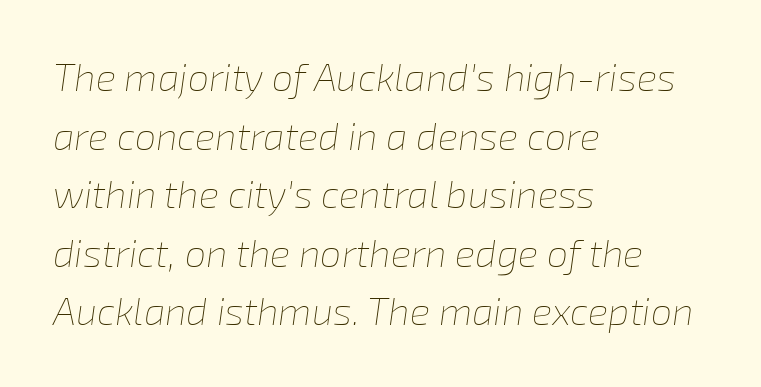
This rendering features lettering with no underline. The lines are quadded left. Varying glyph widths throughout — classic text-font behaviour. Slant detected: the letters are inclined. Bold? No — there's no thickening of the strokes. Standard letterfit; no display-style spreading of the glyphs.
